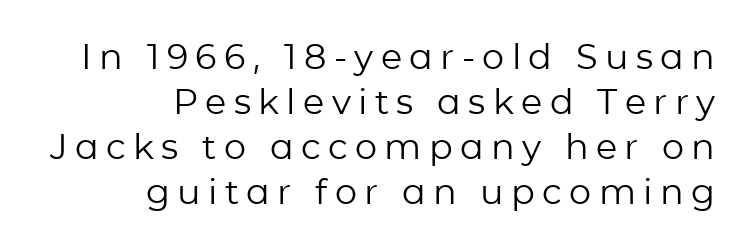
Q: Is the text bold? A: No.
Q: Is the text italic (slanted)? A: No, it is upright.
Q: Is the typeface a serif or a sans-serif typeface? A: Sans-serif.
Q: Is the text underlined? A: No.
Q: How is the paragraph aligned? A: Right-aligned.
Q: Is the spacing between letters normal or unusually wide? A: Unusually wide.
Q: Is the spacing between lines tight, normal or loose? A: Normal.
Q: Width (condensed, normal, or wide)? A: Normal.
Q: Stroke contrast? A: Low.
Q: x-height? A: Medium.
Q: Monospaced? A: No.
